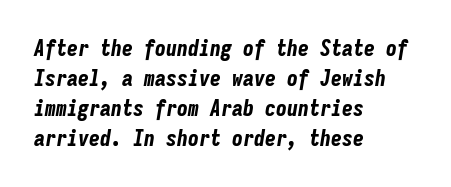
Q: Is the text bold? A: Yes.
Q: Is the text italic (slanted)? A: Yes, it leans right by about 9 degrees.
Q: Is the text underlined? A: No.
Q: How is the paragraph aligned? A: Left-aligned.
Q: Is the spacing between letters normal or unusually wide? A: Normal.
Q: Is the spacing between lines tight, normal or loose? A: Normal.
